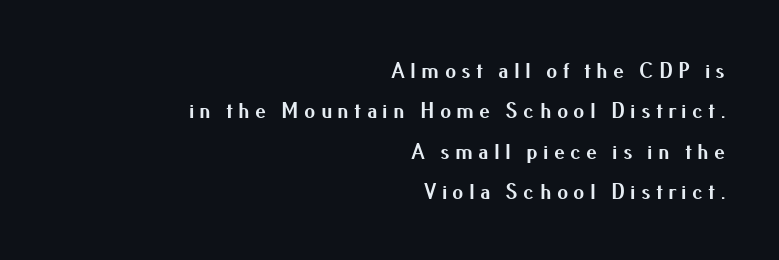
{"italic": "no", "bold": "yes", "underline": "no", "align": "right", "line_spacing_ratio": 1.84, "letter_spacing": "wide", "letter_spacing_em": 0.24, "glyph_px": 22}
